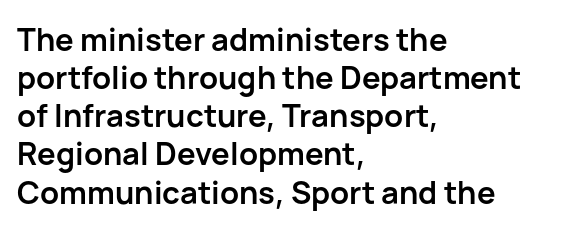
The letters are bold, with thick, heavy strokes. Characters remain perfectly vertical along every line. Caption: standard tracking, unaltered. This sample has the flowing, uneven cadence of proportional lettering. A bare baseline throughout the passage.
